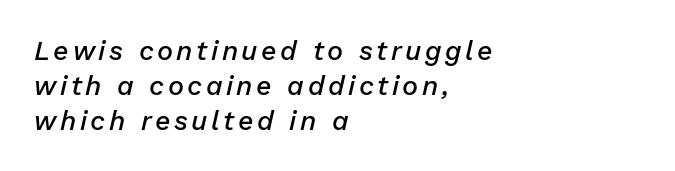
Typeset ragged right — the left edge is the straight one. Typesetter's note: demi weight, one step under bold. Italic? Definitely — the glyphs are oblique. If you measured baseline to baseline, you'd find a middling distance. This rendering features lettering with no underline.
